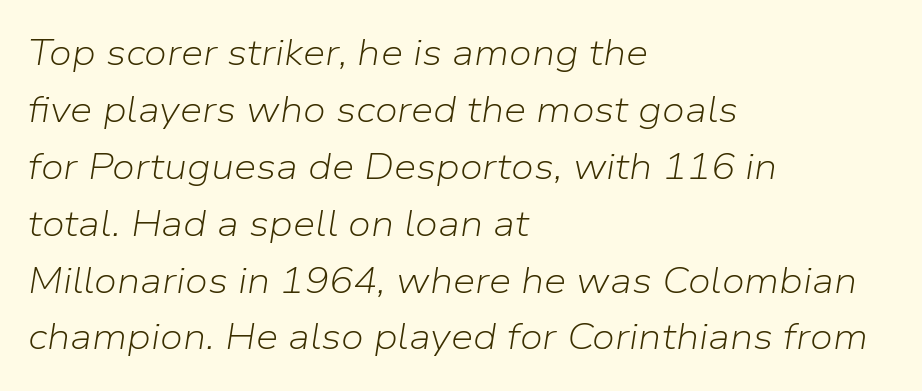
{"italic": "yes", "lean": "right", "slant_degrees": 9, "bold": "no", "weight": "light", "width": "normal", "stroke_contrast": "low", "x_height": "medium", "monospaced": "no", "underline": "no", "align": "left", "line_spacing": "normal", "line_spacing_ratio": 1.58, "letter_spacing": "normal", "letter_spacing_em": 0.0, "glyph_px": 36}
